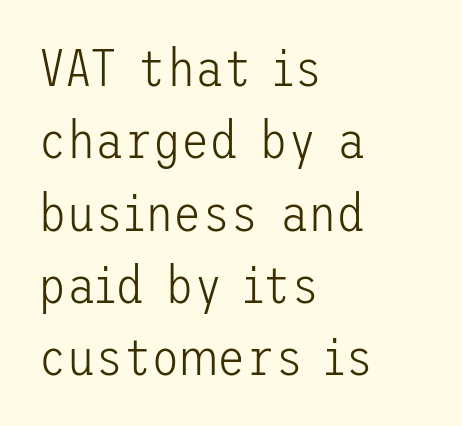
The image shows 52 px light sans-serif type, upright; set left-aligned, normal line spacing (1.39x), normal letter spacing, not underlined; low stroke contrast and a medium x-height.
